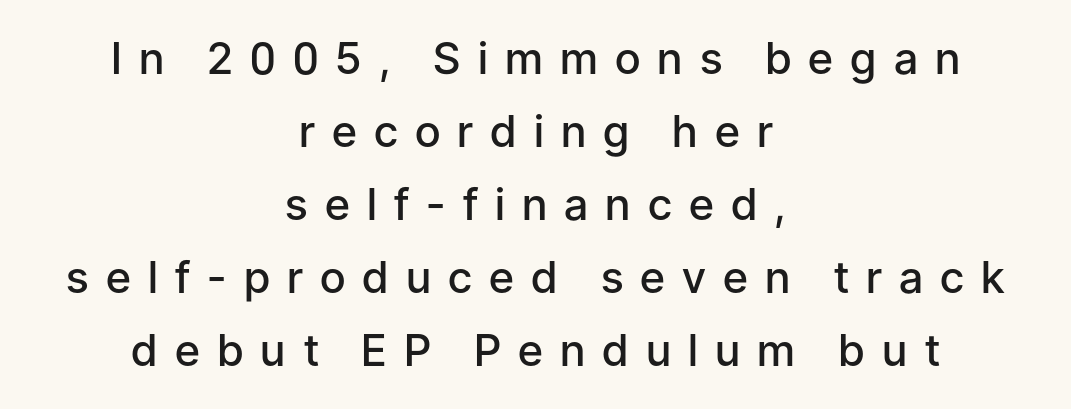
The glyphs have the mass of a demibold cut, below bold. Observe the wide spacing: letters keep a clear distance from each other. Which margin do the lines hug? Neither — every line sits in the middle. Do the characters align in a grid? No, the font is proportional. Honestly, there is no underline to notice here at all. Examine the stroke ends and you'll find no serifs.
